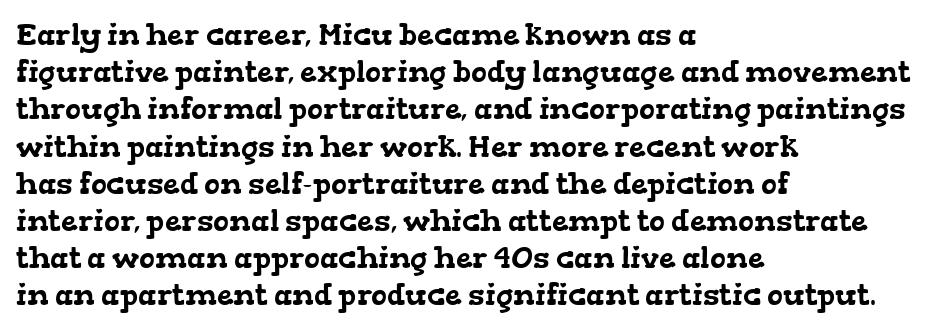
Notice how the passage keeps a crisp vertical edge on the left only. The space directly below the letters is spotless. In terms of letterform style, serifs are clearly present. You could call the tracking neutral — neither tight nor loose.
